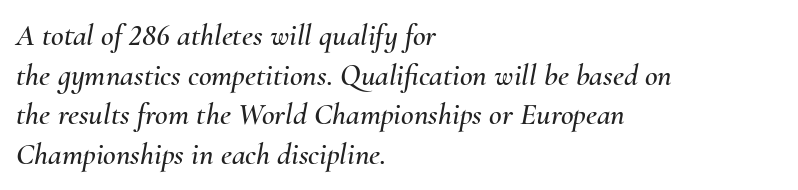
{"italic": "yes", "lean": "right", "slant_degrees": 10, "width": "normal", "stroke_contrast": "medium", "x_height": "small", "monospaced": "no", "underline": "no", "align": "left", "line_spacing": "normal", "line_spacing_ratio": 1.28, "letter_spacing": "normal", "letter_spacing_em": 0.0, "glyph_px": 31}
